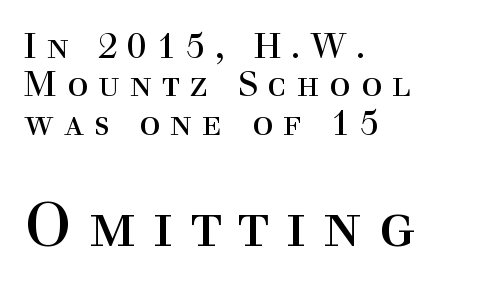
Note: serifs present on the glyphs. Ordinary non-slanted type is in use. Glance below the letters and you will spot only blank space. Leading is clearly below the norm, producing a dense column. How are the letters spaced? Widely, with obvious added tracking.
